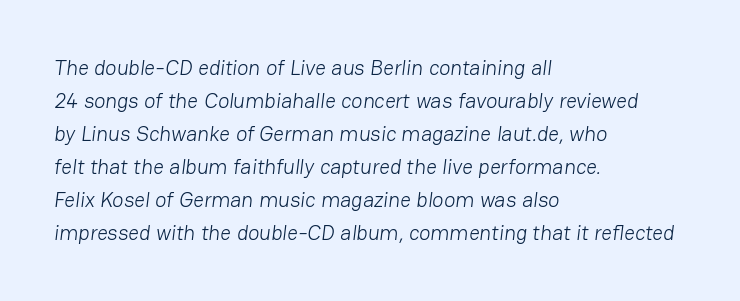
Q: Is the text bold? A: No.
Q: Is the text underlined? A: No.
Q: How is the paragraph aligned? A: Left-aligned.
Q: Is the spacing between letters normal or unusually wide? A: Normal.
Q: Is the spacing between lines tight, normal or loose? A: Normal.
